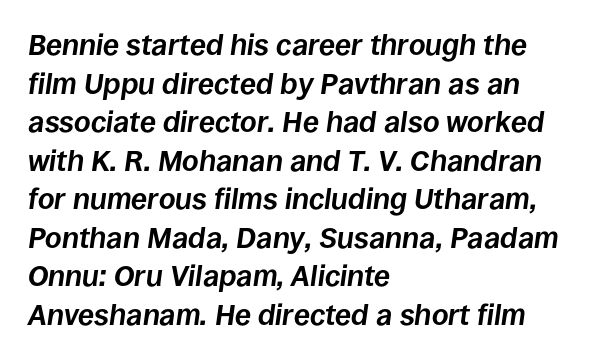
The image shows 29 px bold type, italic (leaning right); set left-aligned, normal line spacing (1.33x), normal letter spacing, not underlined; low stroke contrast and a large x-height.
